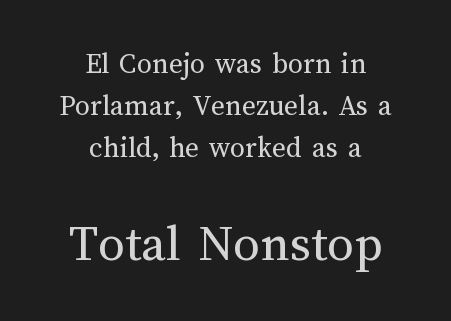
Italic: no, the glyphs are upright roman. Letter spacing: default. Summary of vertical rhythm: regular, with standard interline spacing. Think of a printed novel: that variable character pitch is what you see here. Nobody drew a line under any word here.
